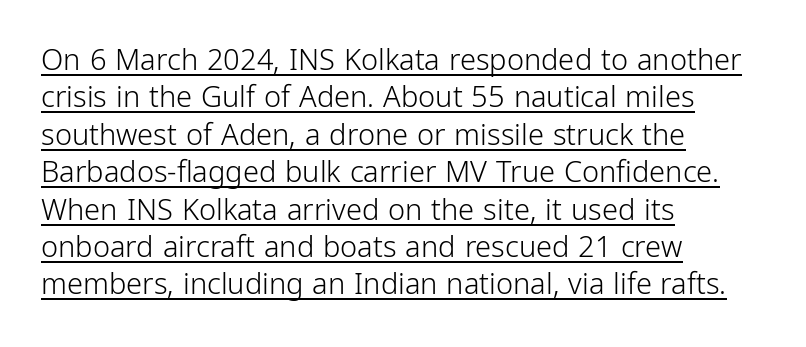
Think standard paragraph weight, or any step lighter than that. The passage shown is typed in a proportional face where columns would drift. The passage is arranged the way most books set body copy — flush left. The passage shown is underscored from start to finish.
